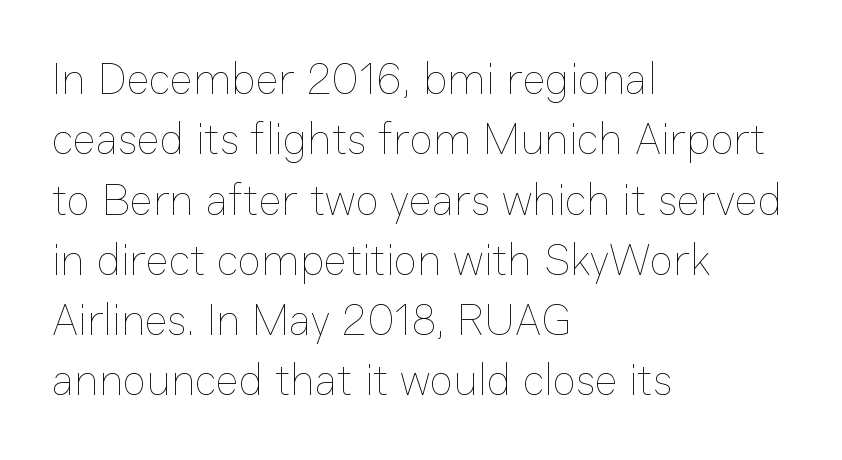
Q: Is the text bold? A: No.
Q: Is the text italic (slanted)? A: No, it is upright.
Q: Is the text underlined? A: No.
Q: How is the paragraph aligned? A: Left-aligned.
Q: Is the spacing between letters normal or unusually wide? A: Normal.
Q: Is the spacing between lines tight, normal or loose? A: Normal.
Q: Width (condensed, normal, or wide)? A: Normal.
Q: Stroke contrast? A: Low.
Q: x-height? A: Medium.
Q: Monospaced? A: No.
